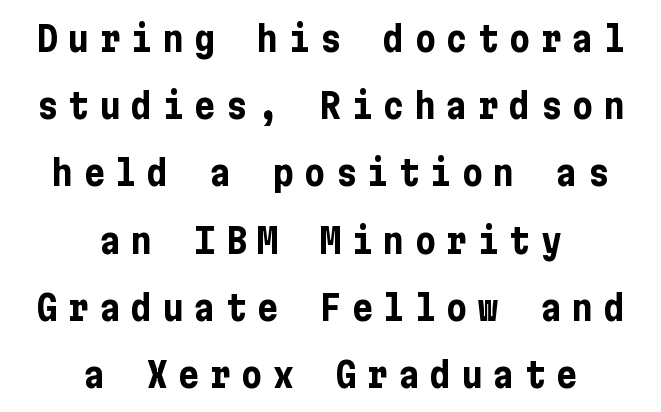
The image shows 35 px bold, condensed sans-serif type, upright; set centered, loose line spacing (1.92x), unusually wide letter spacing (+0.3 em), not underlined; low stroke contrast and a medium x-height.
